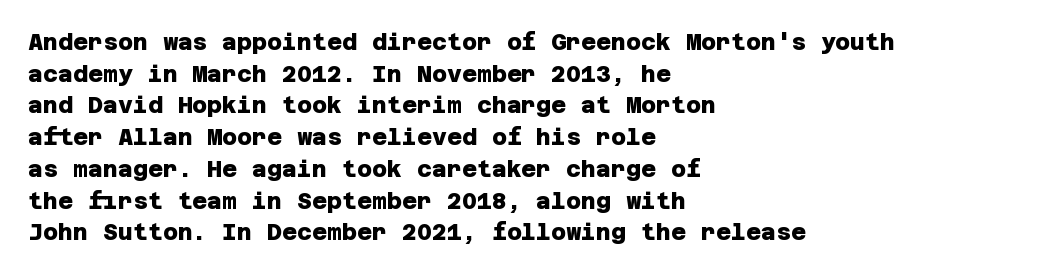
Q: Is the text bold? A: Yes.
Q: Is the text underlined? A: No.
Q: How is the paragraph aligned? A: Left-aligned.
Q: Is the spacing between letters normal or unusually wide? A: Normal.
Q: Is the spacing between lines tight, normal or loose? A: Normal.
